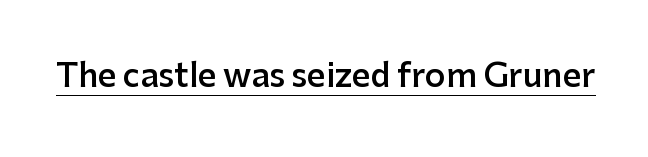
{"serif": "no", "italic": "no", "bold": "semi", "weight": "semibold", "width": "normal", "stroke_contrast": "low", "x_height": "medium", "monospaced": "no", "underline": "yes", "letter_spacing": "normal", "letter_spacing_em": 0.0, "glyph_px": 32}
